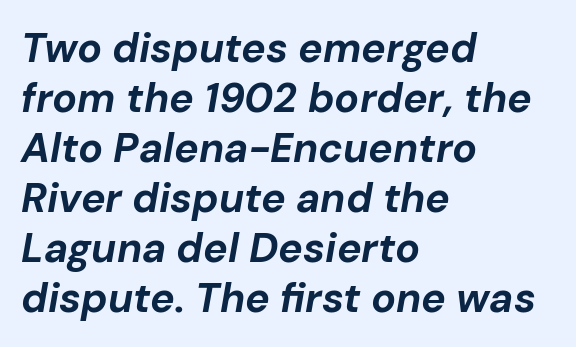
The image shows 41 px bold type, italic (leaning right); set left-aligned, line spacing 1.22x, normal letter spacing, not underlined; low stroke contrast and a medium x-height.
